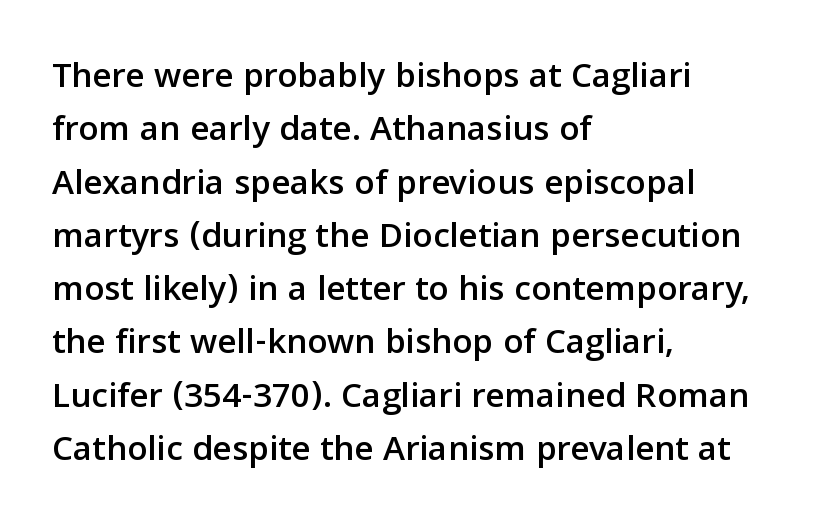
How are the letters spaced? Ordinarily, with no added tracking. The typesetter chose a ragged-right arrangement here. The area under the type is left untouched. This sample uses a sans-serif face. Varying glyph widths throughout — classic text-font behaviour.
